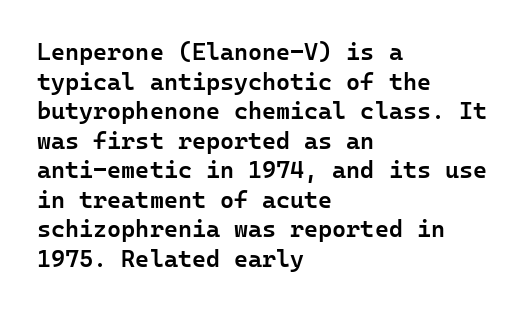
{"italic": "no", "bold": "semi", "underline": "no", "align": "left", "line_spacing_ratio": 1.23, "letter_spacing": "normal", "letter_spacing_em": 0.0, "glyph_px": 24}
